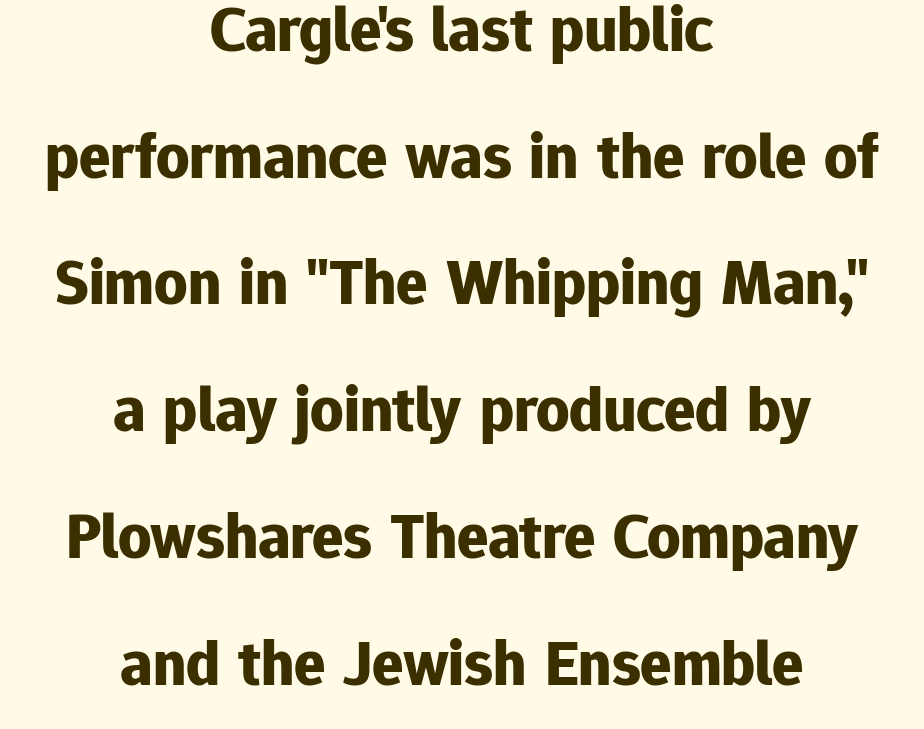
{"serif": "no", "italic": "no", "bold": "yes", "weight": "bold", "width": "normal", "stroke_contrast": "low", "x_height": "medium", "monospaced": "no", "underline": "no", "align": "center", "line_spacing": "loose", "line_spacing_ratio": 1.95, "letter_spacing": "normal", "letter_spacing_em": 0.0, "glyph_px": 65}
